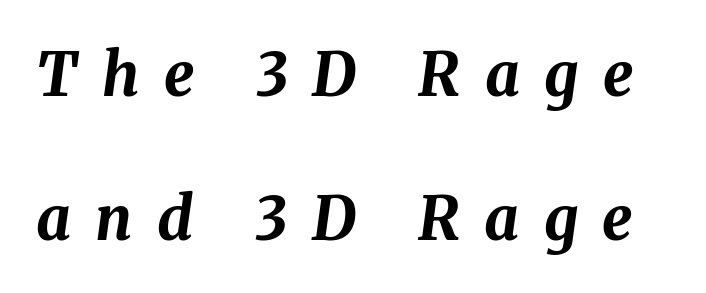
Words appear elongated and porous because spacing is wide. Look at the stroke-to-counter ratio: heavy, a bold. Successive baselines arrive slowly, with a big drop between each. Posture: slanted. You could not count columns in this text — the font is proportionally spaced. Only glyphs here, with clear space below each row.
